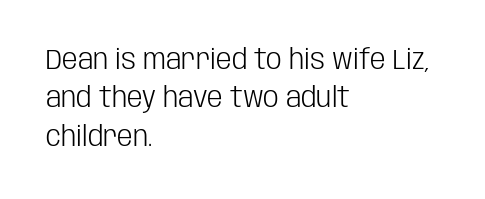
The image shows 28 px light, condensed sans-serif type, upright; set left-aligned, normal line spacing (1.37x), normal letter spacing, not underlined; low stroke contrast and a large x-height.
